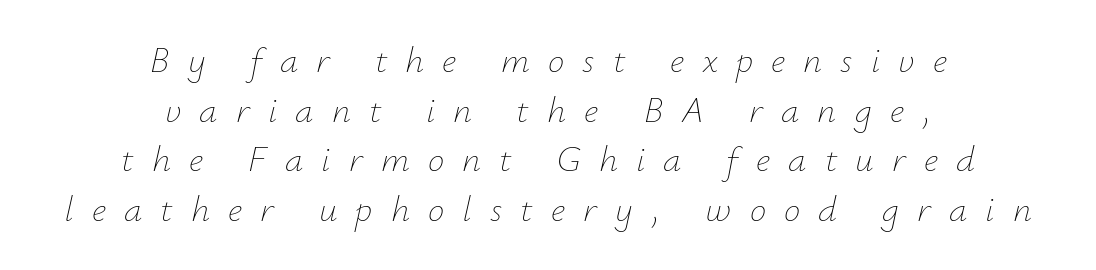
Q: Is the text bold? A: No.
Q: Is the text italic (slanted)? A: Yes, it leans right by about 12 degrees.
Q: Is the text underlined? A: No.
Q: How is the paragraph aligned? A: Centered.
Q: Is the spacing between letters normal or unusually wide? A: Unusually wide.
Q: Is the spacing between lines tight, normal or loose? A: Normal.
Q: Width (condensed, normal, or wide)? A: Normal.
Q: Stroke contrast? A: Low.
Q: x-height? A: Small.
Q: Monospaced? A: No.
